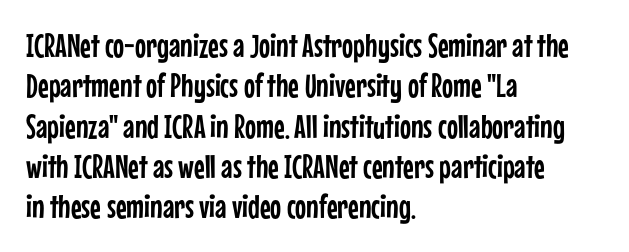
Compared with typical body copy, the letter spacing here is the same. A typesetter would label this face a sans. A roman cut, with each character standing at attention. Each letter keeps its own natural width here, so spacing adapts to shape. Clear beneath every line of the passage.
